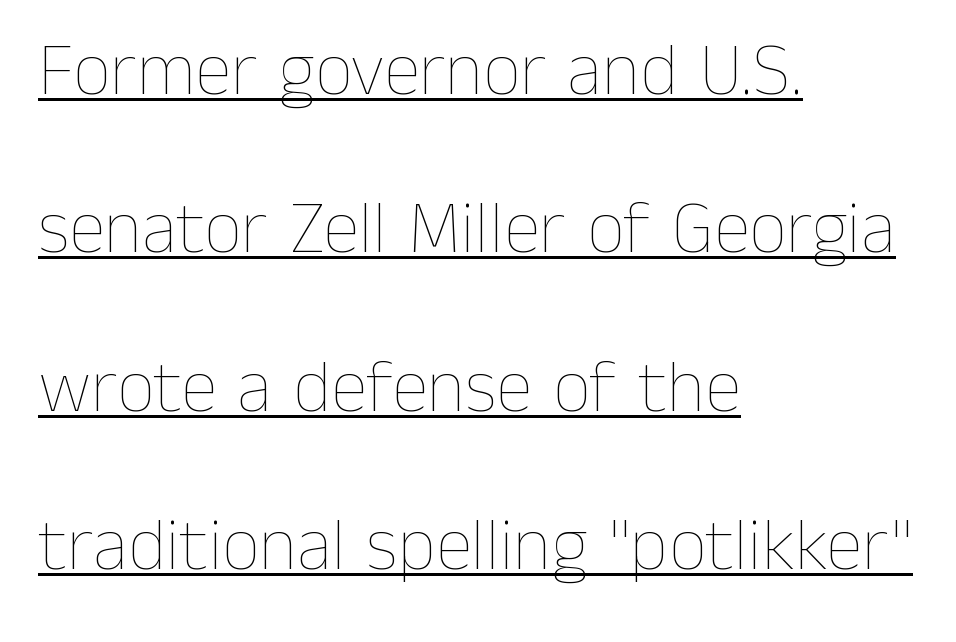
The image shows 74 px thin type, upright; set left-aligned, loose line spacing (2.14x), normal letter spacing, underlined; low stroke contrast and a medium x-height.
